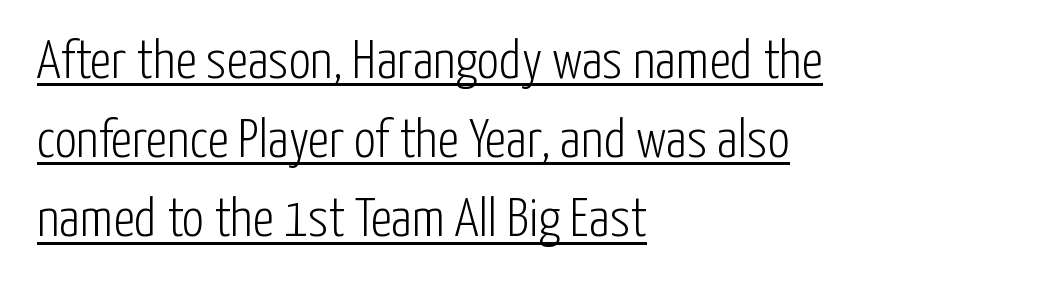
Q: Is the text bold? A: No.
Q: Is the text italic (slanted)? A: No, it is upright.
Q: Is the typeface a serif or a sans-serif typeface? A: Sans-serif.
Q: Is the text underlined? A: Yes.
Q: How is the paragraph aligned? A: Left-aligned.
Q: Is the spacing between letters normal or unusually wide? A: Normal.
Q: Is the spacing between lines tight, normal or loose? A: Normal.
Q: Width (condensed, normal, or wide)? A: Condensed.
Q: Stroke contrast? A: Low.
Q: x-height? A: Medium.
Q: Monospaced? A: No.
